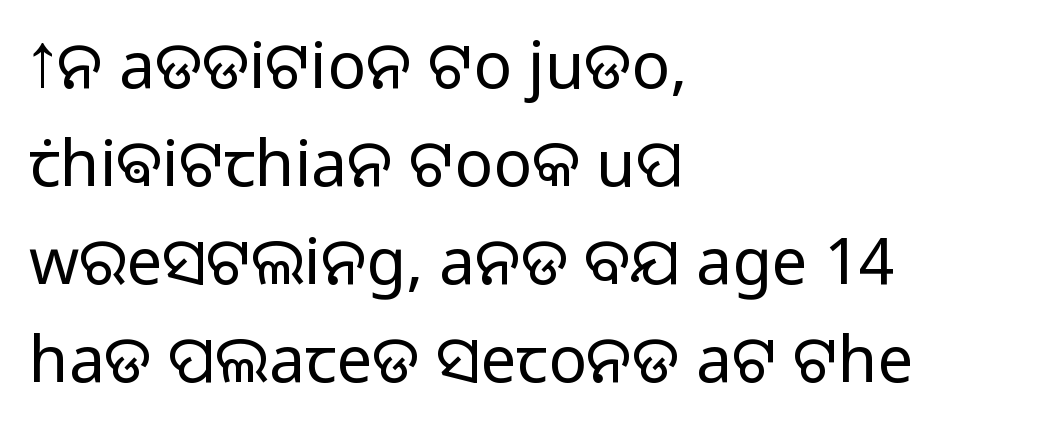
The image shows 64 px light sans-serif type, upright; set left-aligned, normal line spacing (1.53x), normal letter spacing, not underlined; low stroke contrast and a medium x-height.
